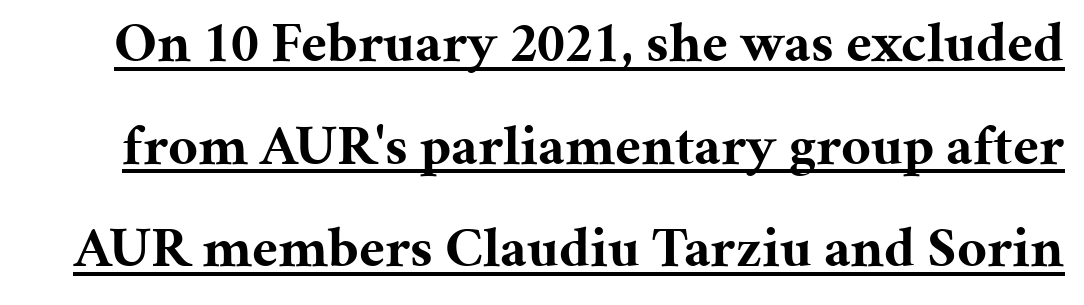
Is this a fixed-width face? No — the glyphs have proportional, varying widths. Quick note: underline on. Serifs: yes, visible at the terminals of the letterforms. Students, this is bold: see how much ink each stroke carries. In terms of letterspacing, this is plain default setting. Italic? Not at all — the glyphs are vertical.
